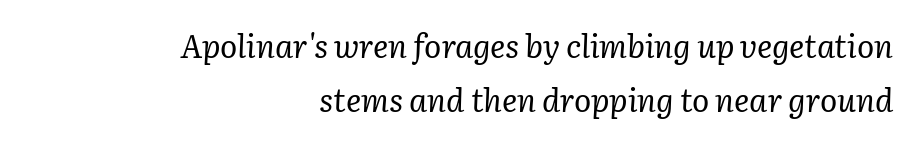
The image shows 32 px regular-weight serif type, italic (leaning right); set right-aligned, normal line spacing (1.68x), normal letter spacing, not underlined; low stroke contrast and a medium x-height.
